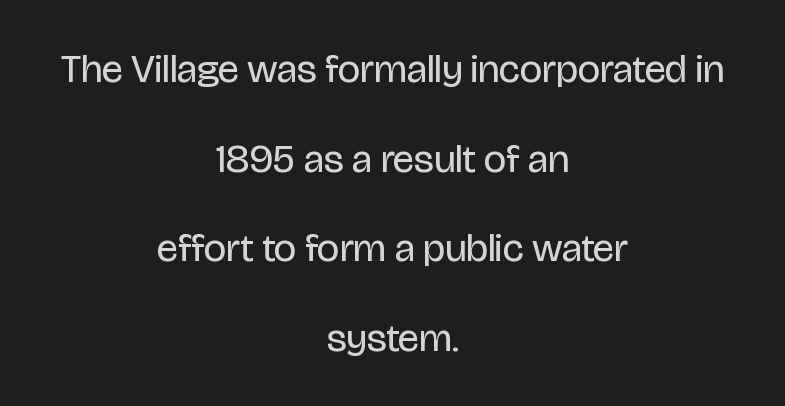
{"serif": "no", "italic": "no", "bold": "no", "weight": "regular", "width": "condensed", "stroke_contrast": "low", "x_height": "large", "monospaced": "no", "underline": "no", "align": "center", "line_spacing": "loose", "line_spacing_ratio": 2.24, "letter_spacing": "normal", "letter_spacing_em": 0.0, "glyph_px": 40}
